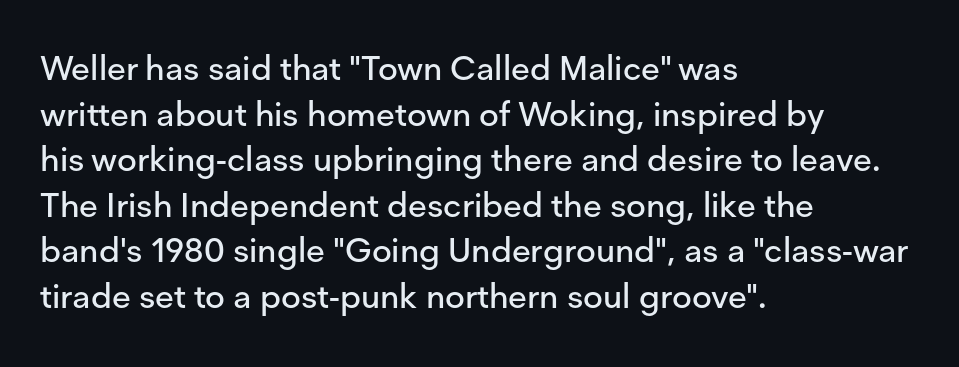
In terms of letterform style, serifs are entirely absent. These lines are set flush left with a ragged right edge. Baseline-to-baseline distance is the conventional proportion of letter height. Honestly, there is no underline to notice here at all. This sample uses an upright cut, with every glyph sitting square on the baseline.
